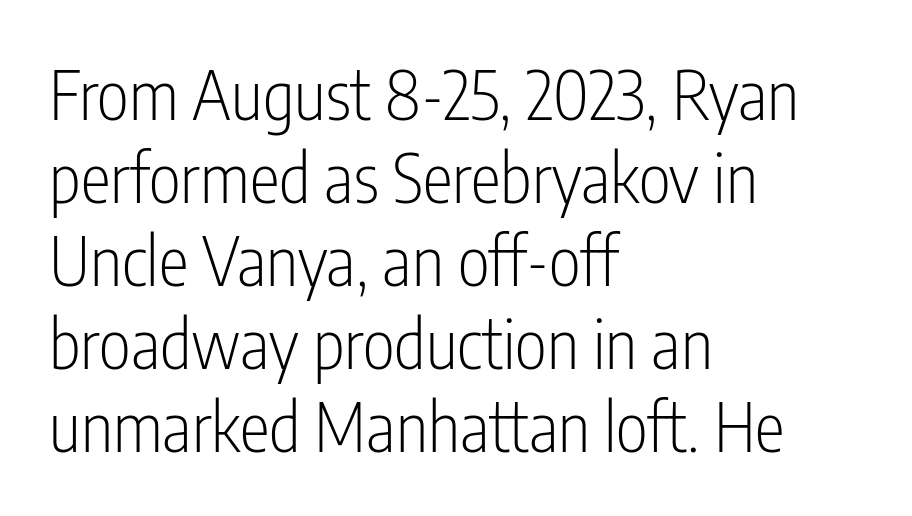
The image shows 68 px light, condensed sans-serif type, upright; set left-aligned, line spacing 1.22x, normal letter spacing, not underlined; low stroke contrast and a medium x-height.
